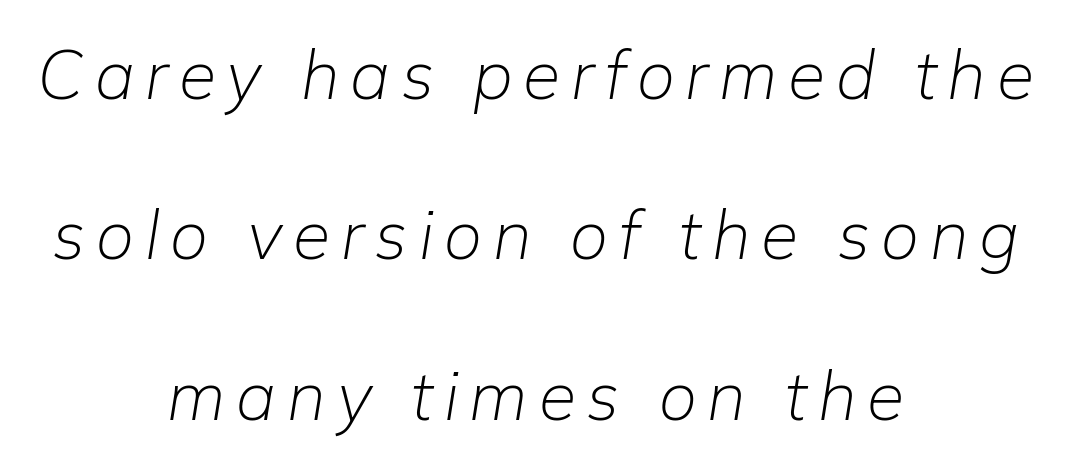
{"italic": "yes", "lean": "right", "slant_degrees": 9, "bold": "no", "weight": "light", "width": "normal", "stroke_contrast": "low", "x_height": "medium", "monospaced": "no", "underline": "no", "align": "center", "line_spacing": "loose", "line_spacing_ratio": 2.36, "glyph_px": 68}
